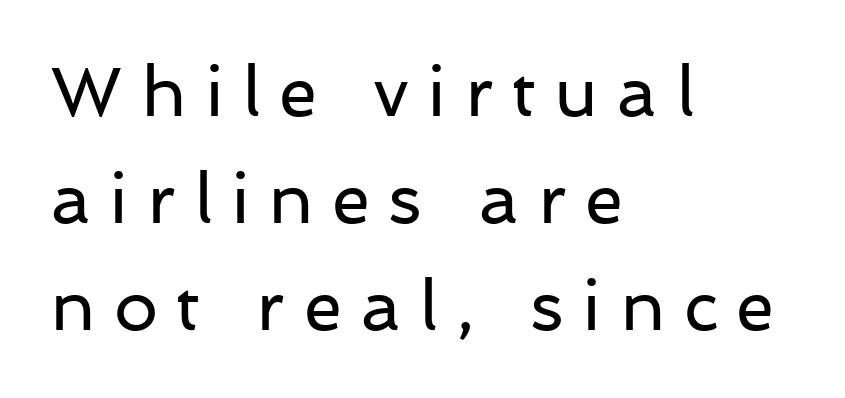
The image shows 70 px regular-weight sans-serif type, upright; set left-aligned, normal line spacing (1.53x), unusually wide letter spacing (+0.26 em), not underlined; low stroke contrast and a medium x-height.
